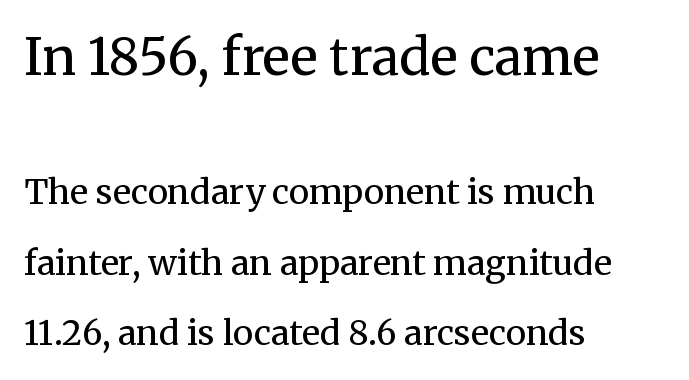
Caption: standard tracking, unaltered. Ordinary non-slanted type is in use. The passage shown is typeset with a serif family. Each letter keeps its own natural width here, so spacing adapts to shape.
